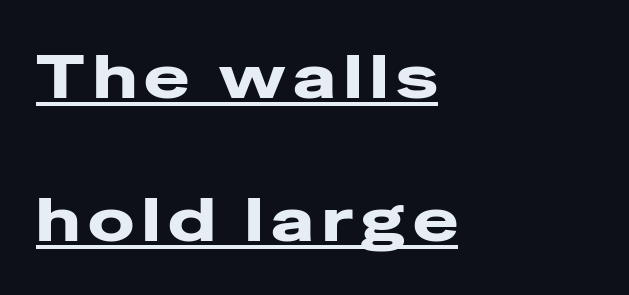
These lines stack with their left ends in a neat column. Underline: present. These lines stand farther apart than default settings would place them. Upright lettering throughout. Letterform terminals end flat and unadorned throughout the passage.
